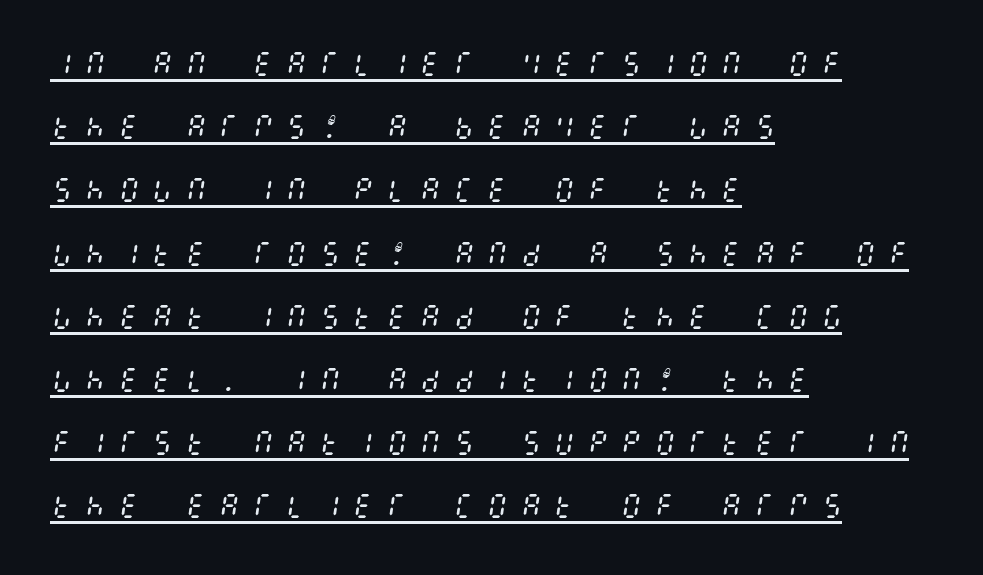
{"italic": "yes", "lean": "right", "slant_degrees": 8, "bold": "no", "underline": "yes", "align": "left", "line_spacing": "loose", "line_spacing_ratio": 2.34, "letter_spacing": "wide", "letter_spacing_em": 0.44, "glyph_px": 27}
